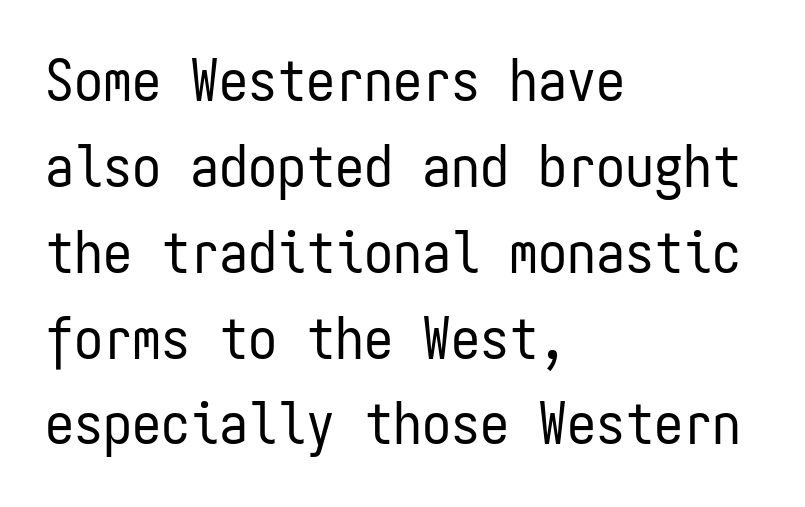
The image shows 58 px regular-weight, condensed sans-serif type, upright, monospaced; set left-aligned, normal line spacing (1.48x), normal letter spacing, not underlined; low stroke contrast and a medium x-height.
